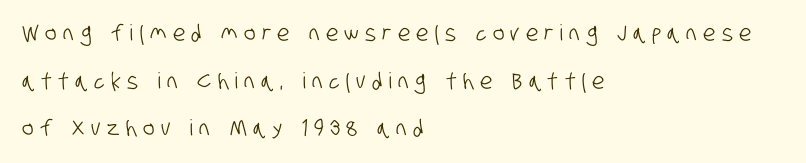
{"underline": "no", "align": "left", "line_spacing": "loose", "line_spacing_ratio": 2.16, "letter_spacing": "wide", "letter_spacing_em": 0.29, "glyph_px": 22}
